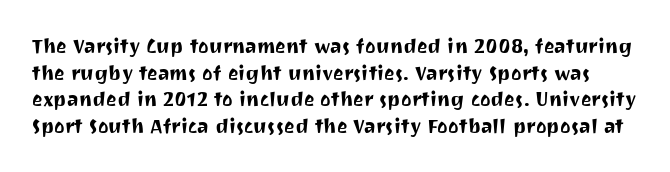
Q: Is the text italic (slanted)? A: No, it is upright.
Q: Is the text underlined? A: No.
Q: Is the spacing between letters normal or unusually wide? A: Normal.
Q: Is the spacing between lines tight, normal or loose? A: Normal.
